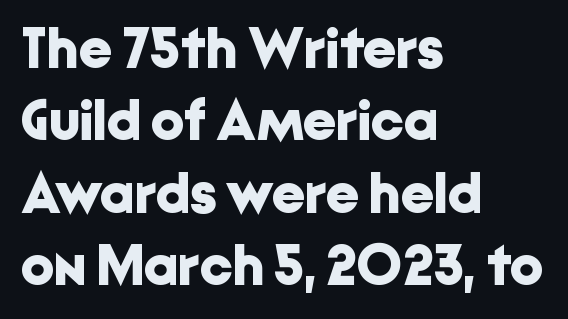
Q: Is the text bold? A: Yes.
Q: Is the text italic (slanted)? A: No, it is upright.
Q: Is the typeface a serif or a sans-serif typeface? A: Sans-serif.
Q: Is the text underlined? A: No.
Q: How is the paragraph aligned? A: Left-aligned.
Q: Is the spacing between letters normal or unusually wide? A: Normal.
Q: Is the spacing between lines tight, normal or loose? A: Normal.
Q: Width (condensed, normal, or wide)? A: Normal.
Q: Stroke contrast? A: Low.
Q: x-height? A: Medium.
Q: Monospaced? A: No.
